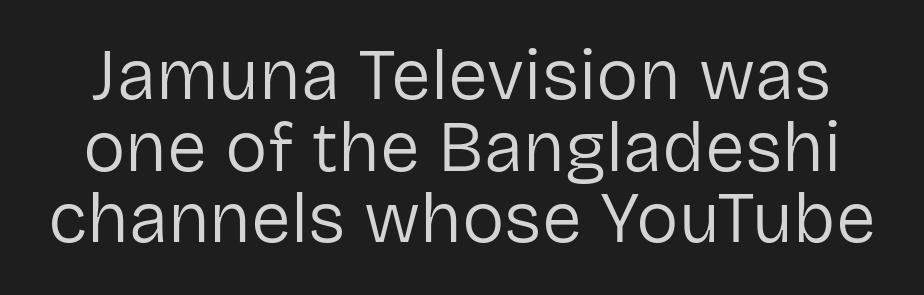
Q: Is the text bold? A: No.
Q: Is the text italic (slanted)? A: No, it is upright.
Q: Is the typeface a serif or a sans-serif typeface? A: Sans-serif.
Q: Is the text underlined? A: No.
Q: Is the spacing between letters normal or unusually wide? A: Normal.
Q: Is the spacing between lines tight, normal or loose? A: Tight.
Q: Width (condensed, normal, or wide)? A: Normal.
Q: Stroke contrast? A: Low.
Q: x-height? A: Medium.
Q: Monospaced? A: No.
